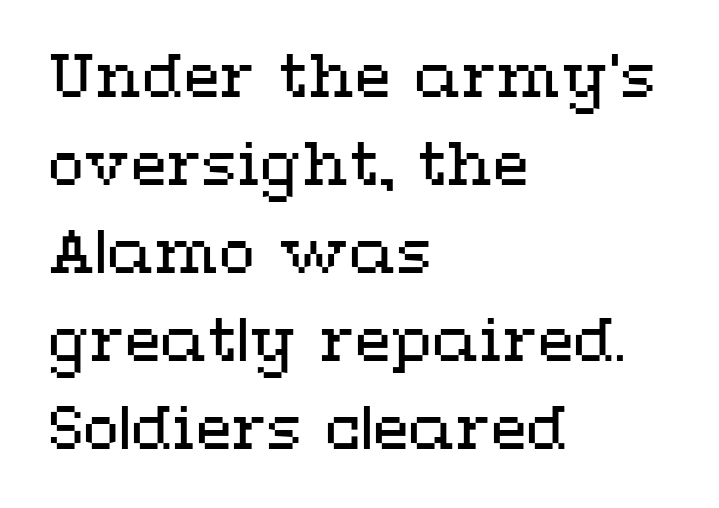
{"italic": "no", "bold": "no", "weight": "regular", "width": "wide", "stroke_contrast": "medium", "x_height": "medium", "monospaced": "no", "underline": "no", "align": "left", "line_spacing": "normal", "line_spacing_ratio": 1.49, "letter_spacing": "normal", "letter_spacing_em": 0.0, "glyph_px": 59}
